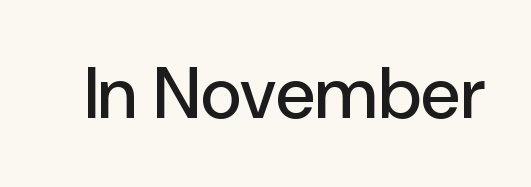
The image shows 72 px sans-serif type, upright; set normal letter spacing, not underlined; low stroke contrast and a medium x-height.
